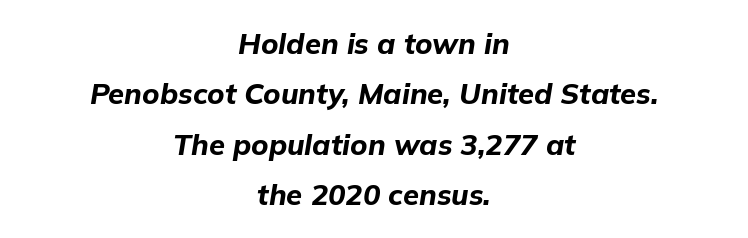
Notice how the passage keeps no hard edge, just a central spine. Weight: bold. Do the characters align in a grid? No, the font is proportional. Looking at the ascenders, they clearly lean. The words here are not underlined. A typesetter would call this zero additional tracking.
